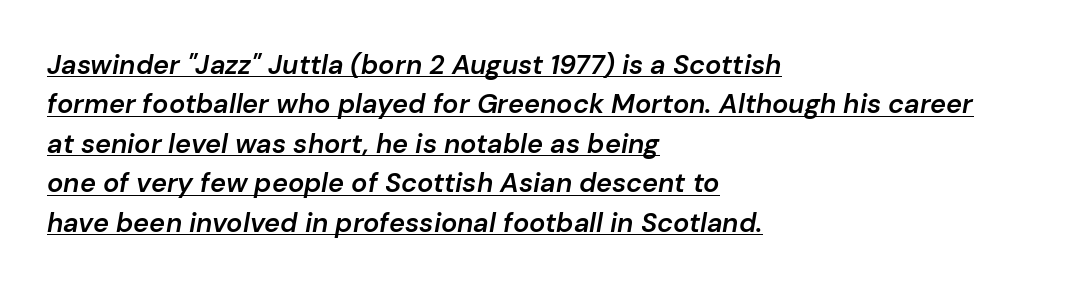
Typeset ragged right — the left edge is the straight one. Standard letterfit; no display-style spreading of the glyphs. The lettering is marked with a stroke running underneath it. The letters are semibold — heavier than regular but short of a full bold.
